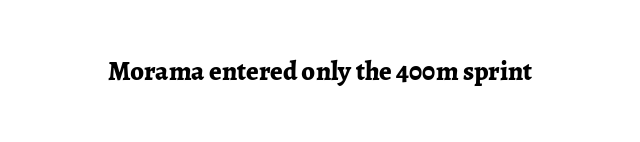
The image shows 27 px bold type, upright; set normal letter spacing, not underlined.
